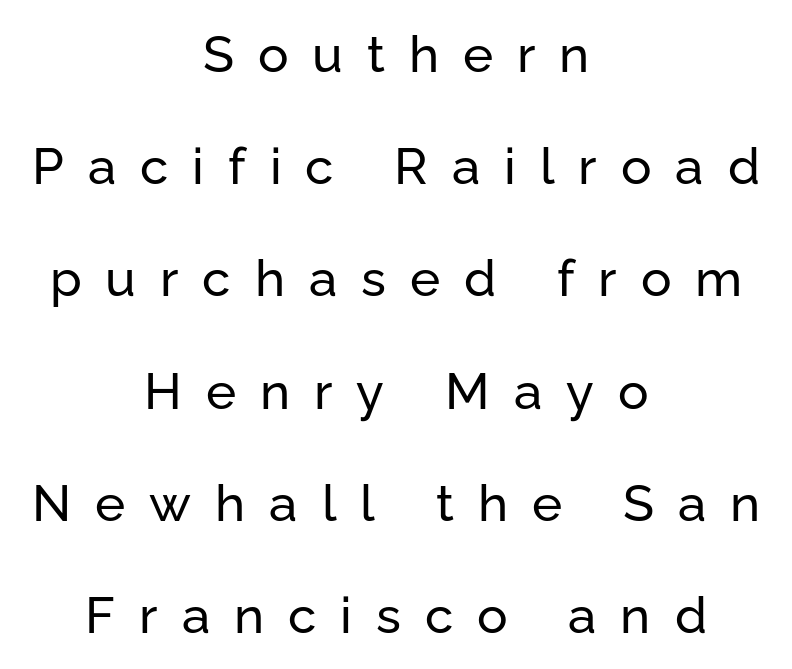
{"serif": "no", "italic": "no", "width": "normal", "stroke_contrast": "low", "x_height": "medium", "monospaced": "no", "underline": "no", "align": "center", "line_spacing": "loose", "line_spacing_ratio": 2.2, "letter_spacing": "wide", "letter_spacing_em": 0.47, "glyph_px": 51}
